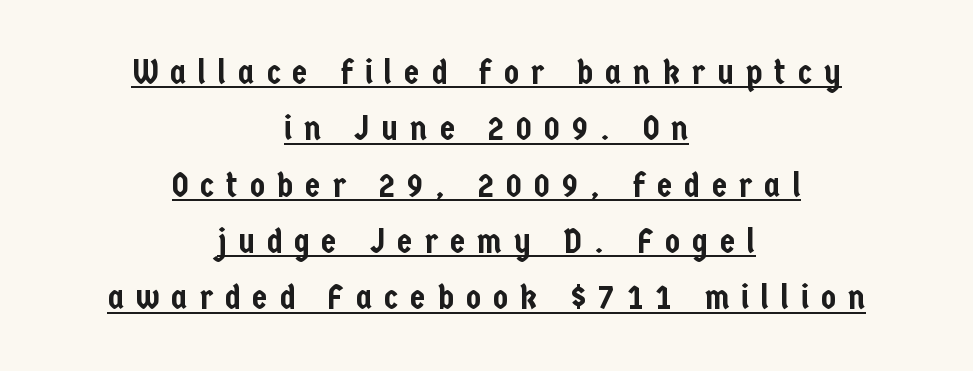
The image shows 35 px condensed sans-serif type, upright; set centered, normal line spacing (1.61x), unusually wide letter spacing (+0.34 em), underlined; low stroke contrast and a medium x-height.
